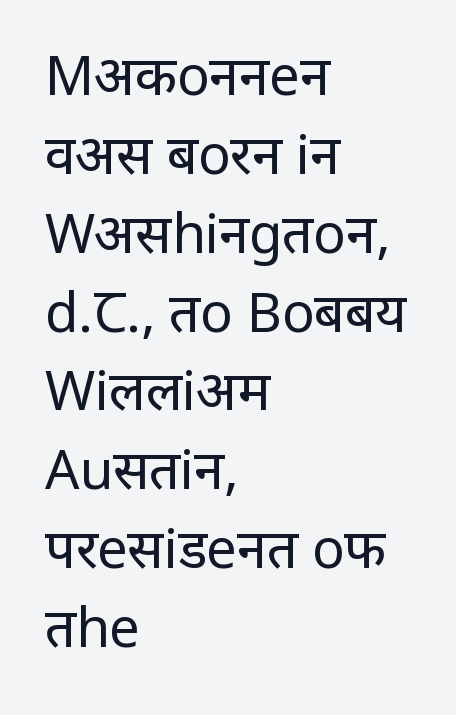
{"serif": "no", "italic": "no", "bold": "no", "weight": "regular", "width": "condensed", "stroke_contrast": "low", "x_height": "large", "monospaced": "no", "underline": "no", "align": "left", "line_spacing": "normal", "line_spacing_ratio": 1.46, "letter_spacing": "normal", "letter_spacing_em": 0.0, "glyph_px": 54}
